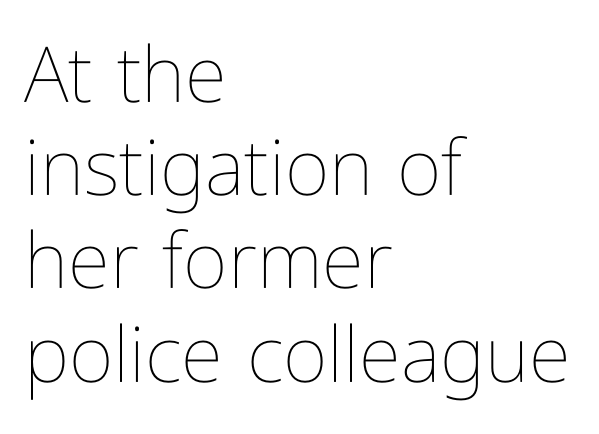
The image shows 77 px thin, condensed type, upright; set left-aligned, line spacing 1.21x, normal letter spacing, not underlined; low stroke contrast and a medium x-height.
